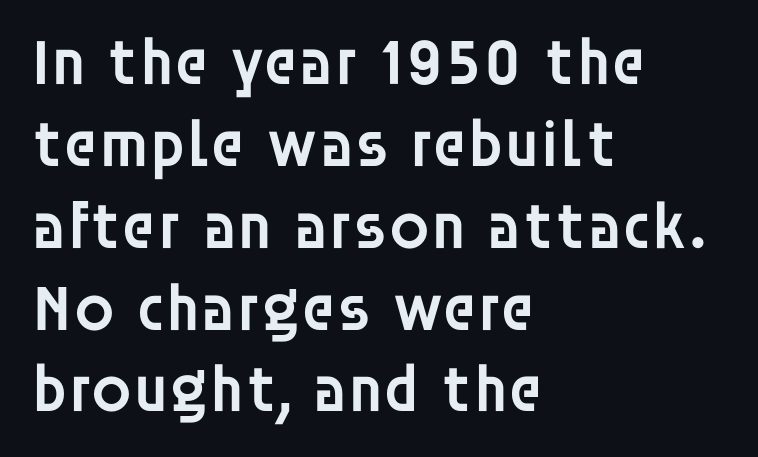
The image shows 66 px semibold sans-serif type, upright; set left-aligned, line spacing 1.24x, normal letter spacing, not underlined; low stroke contrast and a large x-height.
